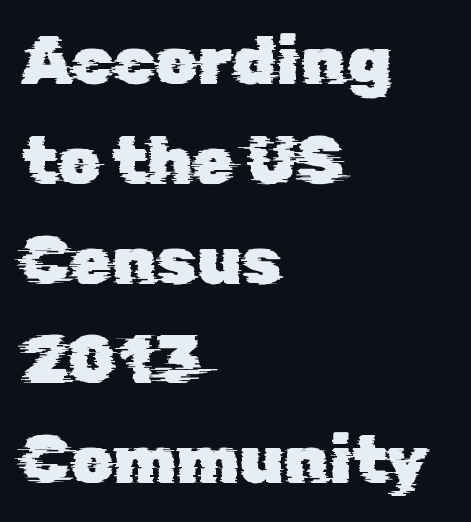
The image shows 67 px sans-serif type; set left-aligned, normal line spacing (1.49x), normal letter spacing, not underlined; low stroke contrast and a medium x-height.
